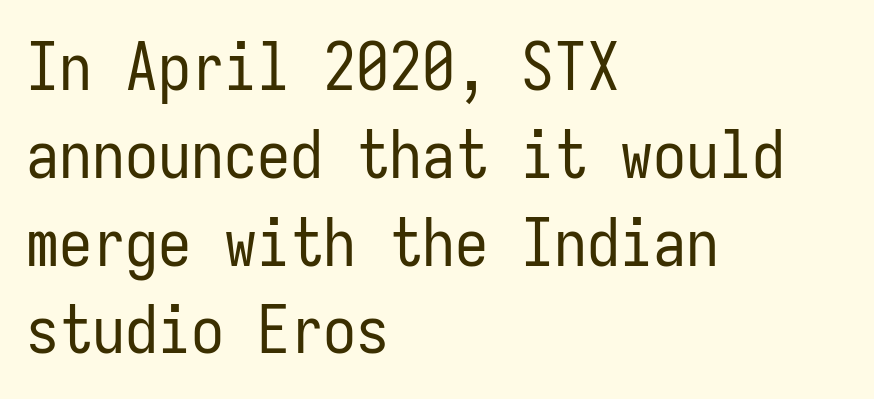
{"serif": "no", "italic": "no", "bold": "no", "weight": "regular", "width": "condensed", "stroke_contrast": "low", "x_height": "medium", "monospaced": "yes", "underline": "no", "align": "left", "line_spacing": "normal", "line_spacing_ratio": 1.33, "letter_spacing": "normal", "letter_spacing_em": 0.0, "glyph_px": 66}
